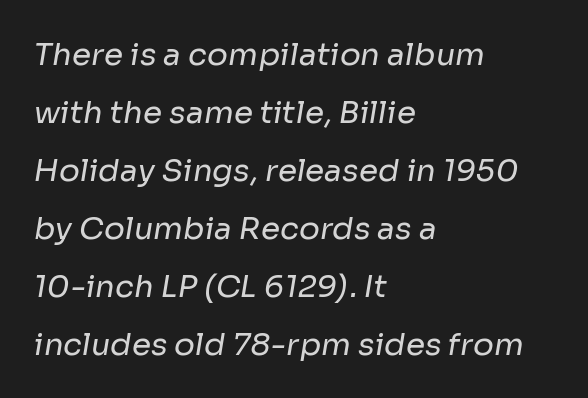
Letters rest on an invisible, unmarked baseline. Stroke mass is kept to a normal reading level or below. A sans-serif font was chosen for this passage. The passage shown is typed in a proportional face where columns would drift. Each line starts at the same left margin while the right side varies. Characters follow at the spacing the type designer built in.
